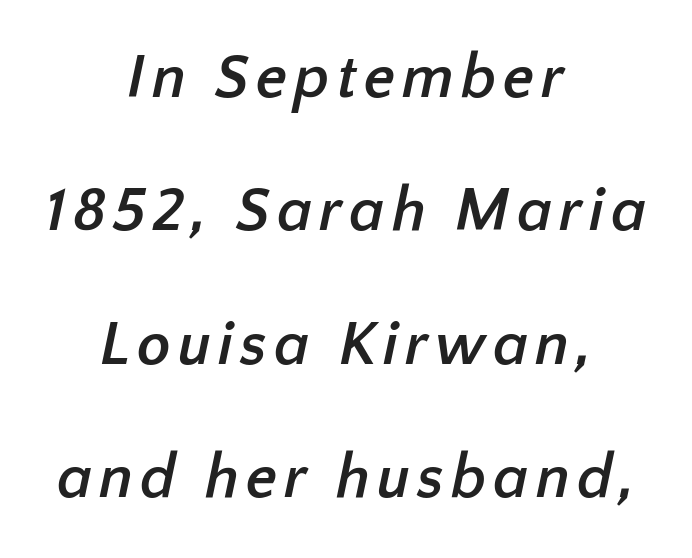
{"serif": "no", "bold": "yes", "weight": "semibold", "width": "normal", "stroke_contrast": "low", "x_height": "medium", "monospaced": "no", "underline": "no", "align": "center", "line_spacing": "loose", "line_spacing_ratio": 2.15, "glyph_px": 62}
